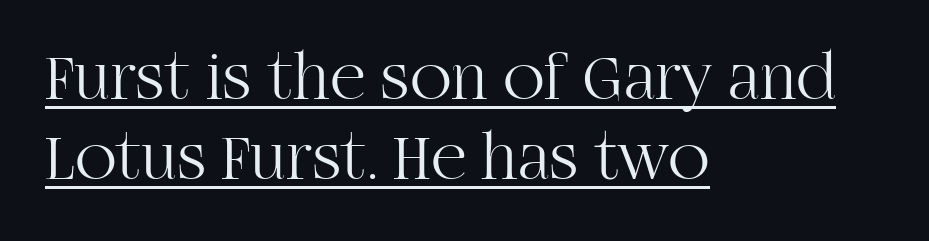
{"serif": "yes", "italic": "no", "bold": "no", "weight": "light", "width": "normal", "stroke_contrast": "high", "x_height": "large", "monospaced": "no", "underline": "yes", "align": "left", "line_spacing_ratio": 1.16, "letter_spacing": "normal", "letter_spacing_em": 0.0, "glyph_px": 69}
